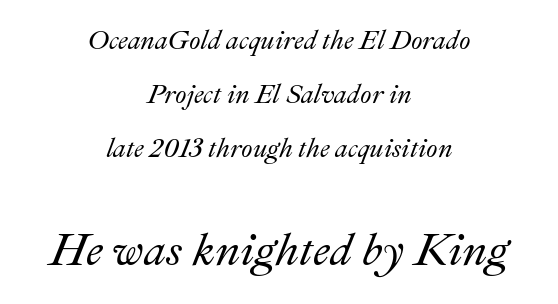
{"italic": "yes", "lean": "right", "slant_degrees": 22, "width": "normal", "stroke_contrast": "medium", "x_height": "small", "monospaced": "no", "underline": "no", "align": "center", "line_spacing": "loose", "line_spacing_ratio": 2.08, "letter_spacing": "normal", "letter_spacing_em": 0.0, "larger_block": "second", "size_ratio": 1.73, "glyph_px": 45}
